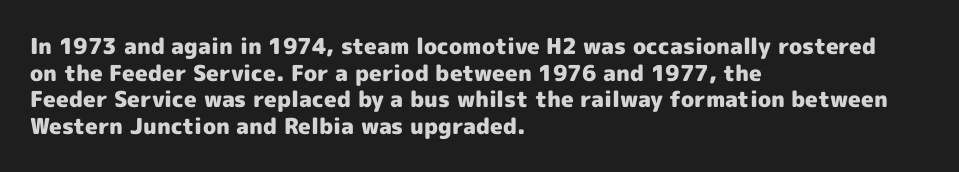
Q: Is the text bold? A: Yes.
Q: Is the text italic (slanted)? A: No, it is upright.
Q: Is the text underlined? A: No.
Q: How is the paragraph aligned? A: Left-aligned.
Q: Is the spacing between letters normal or unusually wide? A: Normal.
